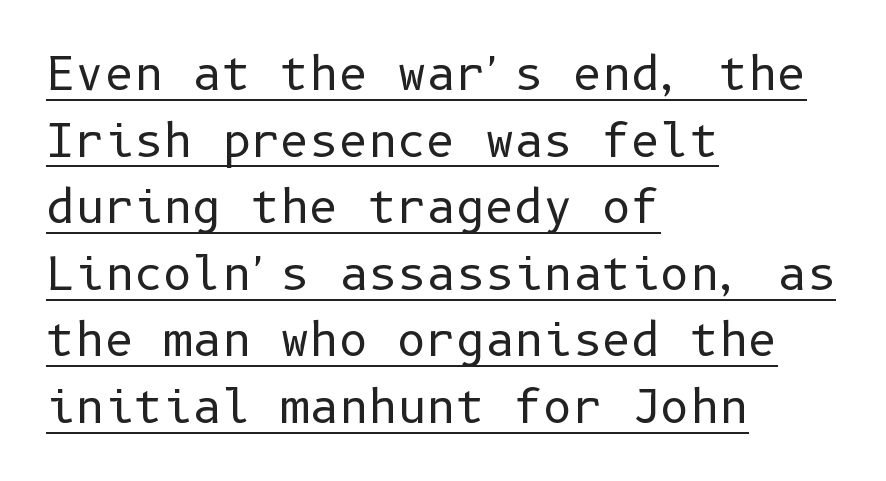
{"serif": "no", "italic": "no", "bold": "no", "weight": "regular", "width": "normal", "stroke_contrast": "low", "x_height": "medium", "underline": "yes", "align": "left", "line_spacing": "normal", "line_spacing_ratio": 1.48, "letter_spacing": "normal", "letter_spacing_em": 0.0, "glyph_px": 45}
